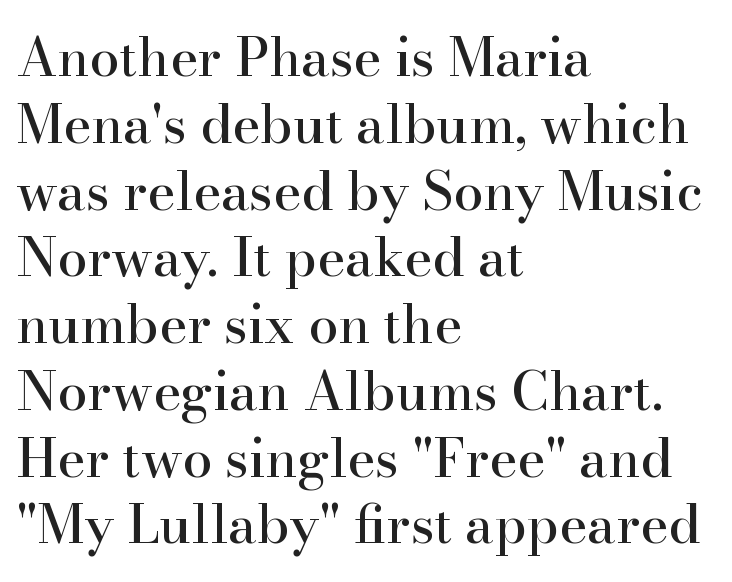
The image shows 53 px serif type, upright; set left-aligned, normal line spacing (1.26x), normal letter spacing, not underlined; high stroke contrast and a small x-height.
